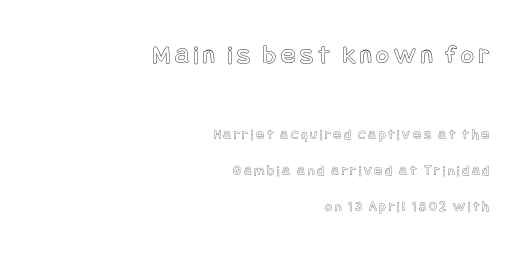
Q: Is the text italic (slanted)? A: No, it is upright.
Q: Is the text underlined? A: No.
Q: How is the paragraph aligned? A: Right-aligned.
Q: Is the spacing between lines tight, normal or loose? A: Loose.
Q: Which block of text is set in a larger size, the first (top) or the second (bottom)? A: The first (top) one.
